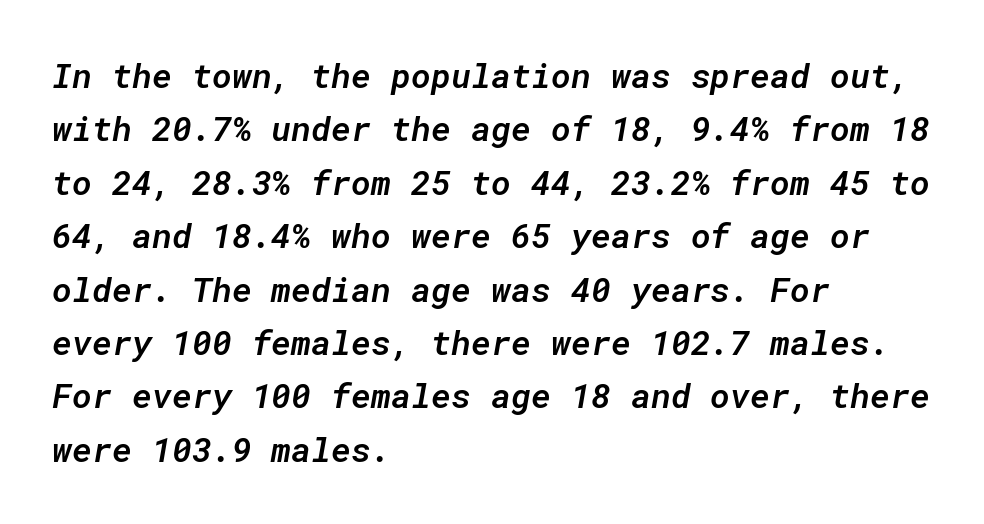
Italic: yes, the glyphs are oblique. Each letter, wide or thin by design, is forced into the same width here. Every row of glyphs begins at an identical x-position on the left. Here the glyphs are tracked normally, forming tight word shapes. Bare-footed words on every line. Evenly set lines give the paragraph a standard silhouette.
